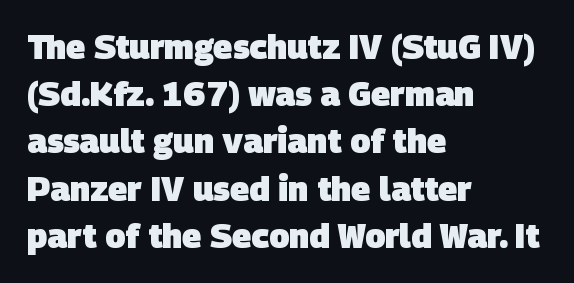
The image shows 33 px heavy sans-serif type; set left-aligned, normal line spacing (1.43x), normal letter spacing, not underlined; low stroke contrast and a large x-height.
